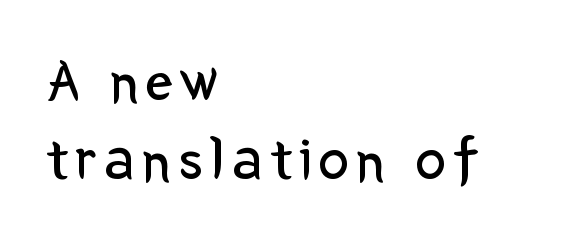
Casual observation: everything's shoved over to the left. Rule under the text: the space is simply empty. Compared with typical paragraphs, the rows here are spaced about the same. Designer's note — italics off, roman on. Is the type heavy? It reads as light-to-regular instead. Proportional: the letters do not fall into vertical columns.
